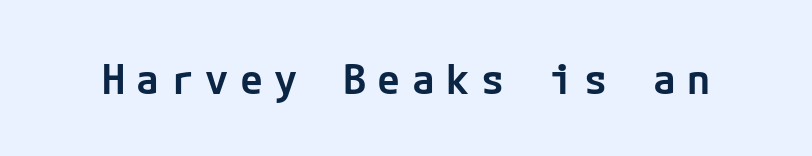
Q: Is the text bold? A: Semi-bold.
Q: Is the text italic (slanted)? A: No, it is upright.
Q: Is the typeface a serif or a sans-serif typeface? A: Sans-serif.
Q: Is the text underlined? A: No.
Q: Is the spacing between letters normal or unusually wide? A: Unusually wide.
Q: Width (condensed, normal, or wide)? A: Normal.
Q: Stroke contrast? A: Low.
Q: x-height? A: Medium.
